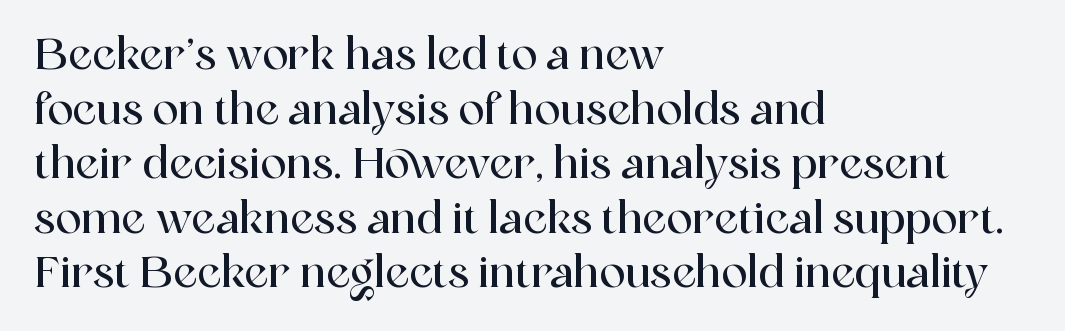
The image shows 43 px serif type, upright; set left-aligned, normal line spacing (1.27x), normal letter spacing, not underlined; a medium x-height.
